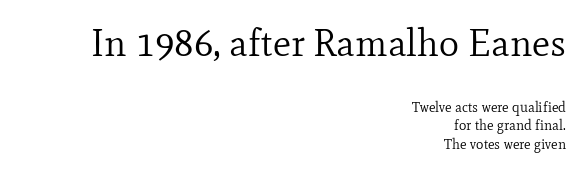
The image shows 38 px regular-weight serif type, upright; set right-aligned, normal line spacing (1.29x), normal letter spacing, not underlined; the first (top) block is 2.71x larger; low stroke contrast and a small x-height.
